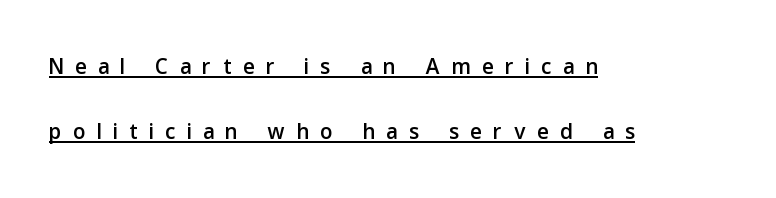
Line beginnings align vertically; line endings do not. These lines are rendered in a variable-pitch font. Ordinary non-slanted type is in use. Glyph-to-glyph distance is far greater than everyday printed text. Compared with typical paragraphs, the rows here are farther apart. The designer went with a sans here, leaving each stem footless.
